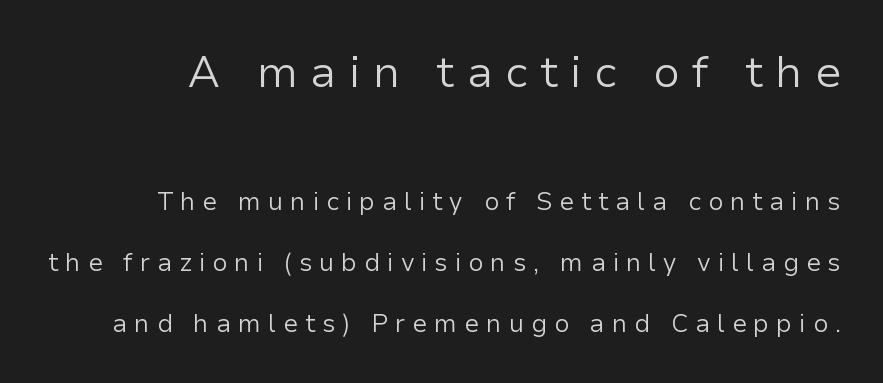
In terms of letterspacing, this is a distinctly airy, spread setting. Descenders are the only things crossing below the line. Horizontal bands of white between lines are thick stripes. Are there feet on the stems? There aren't — it's a sans.
